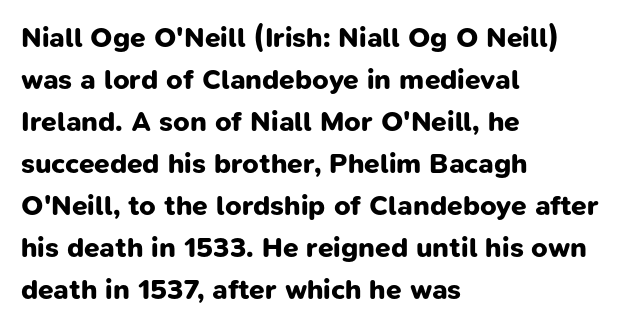
Q: Is the text bold? A: Yes.
Q: Is the typeface a serif or a sans-serif typeface? A: Sans-serif.
Q: Is the text underlined? A: No.
Q: How is the paragraph aligned? A: Left-aligned.
Q: Is the spacing between letters normal or unusually wide? A: Normal.
Q: Is the spacing between lines tight, normal or loose? A: Normal.
Q: Width (condensed, normal, or wide)? A: Normal.
Q: Stroke contrast? A: Low.
Q: x-height? A: Medium.
Q: Monospaced? A: No.
